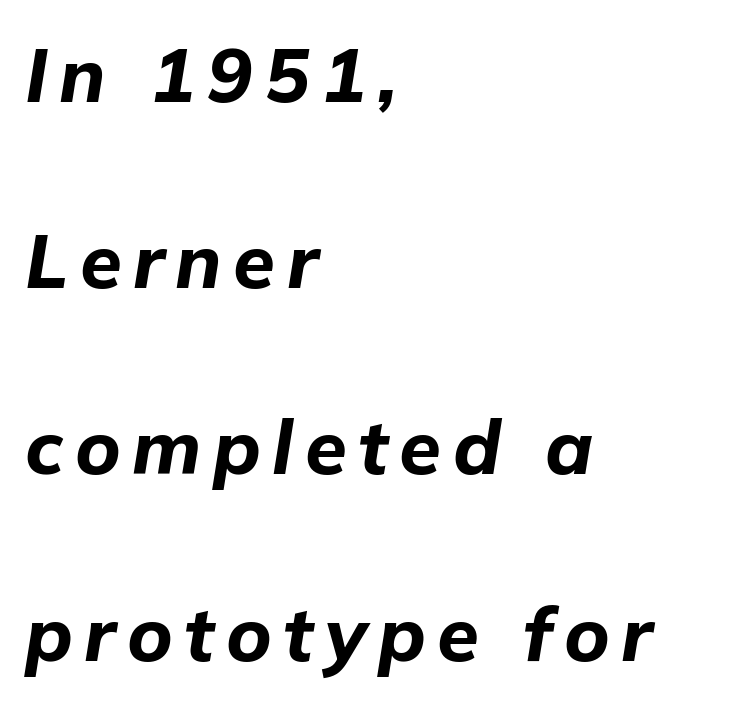
The image shows 76 px bold type, italic (leaning right); set left-aligned, loose line spacing (2.45x), not underlined; low stroke contrast and a medium x-height.
